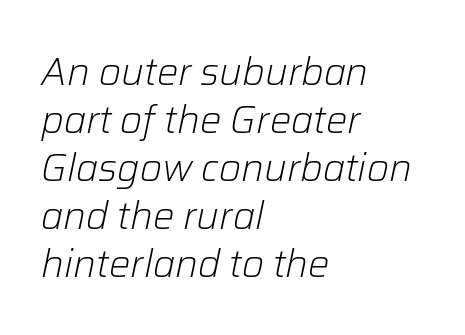
Q: Is the text bold? A: No.
Q: Is the text italic (slanted)? A: Yes, it leans right by about 12 degrees.
Q: Is the text underlined? A: No.
Q: How is the paragraph aligned? A: Left-aligned.
Q: Is the spacing between letters normal or unusually wide? A: Normal.
Q: Is the spacing between lines tight, normal or loose? A: Normal.
Q: Width (condensed, normal, or wide)? A: Normal.
Q: Stroke contrast? A: Low.
Q: x-height? A: Medium.
Q: Monospaced? A: No.
